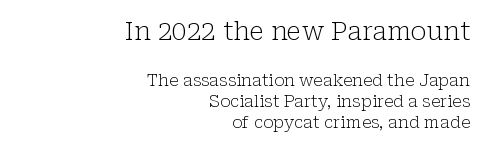
Horizontally, the lines are justified to the trailing edge only. Rendered with straight, roman letterforms. Only glyphs here, with clear space below each row. This rendering leaves character spacing at its baseline value.
